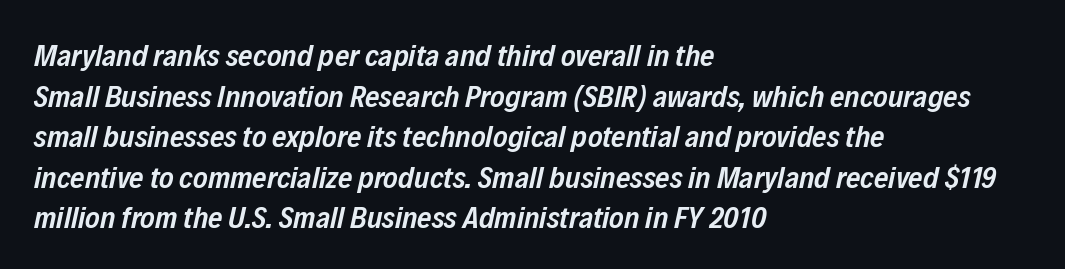
{"italic": "yes", "lean": "right", "slant_degrees": 12, "bold": "semi", "weight": "semibold", "width": "condensed", "stroke_contrast": "low", "x_height": "medium", "monospaced": "no", "underline": "no", "align": "left", "line_spacing": "normal", "line_spacing_ratio": 1.31, "letter_spacing": "normal", "letter_spacing_em": 0.0, "glyph_px": 31}
